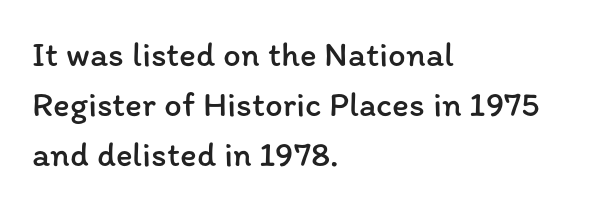
Q: Is the text bold? A: No.
Q: Is the text italic (slanted)? A: No, it is upright.
Q: Is the text underlined? A: No.
Q: How is the paragraph aligned? A: Left-aligned.
Q: Is the spacing between letters normal or unusually wide? A: Normal.
Q: Is the spacing between lines tight, normal or loose? A: Normal.
Q: Width (condensed, normal, or wide)? A: Normal.
Q: Stroke contrast? A: Low.
Q: x-height? A: Medium.
Q: Monospaced? A: No.
